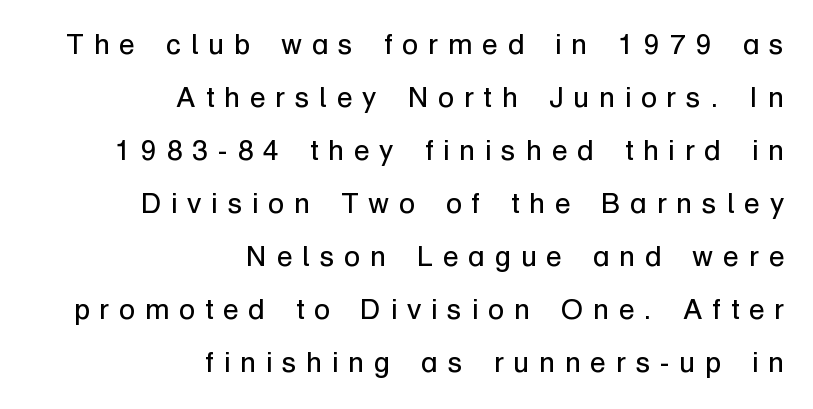
The image shows 29 px regular-weight sans-serif type, upright; set right-aligned, line spacing 1.83x, unusually wide letter spacing (+0.34 em), not underlined; low stroke contrast and a medium x-height.
